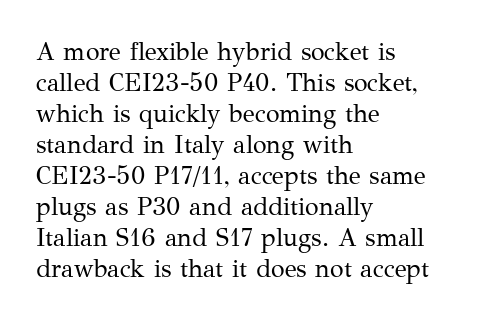
Q: Is the text bold? A: No.
Q: Is the text italic (slanted)? A: No, it is upright.
Q: Is the text underlined? A: No.
Q: How is the paragraph aligned? A: Left-aligned.
Q: Is the spacing between letters normal or unusually wide? A: Normal.
